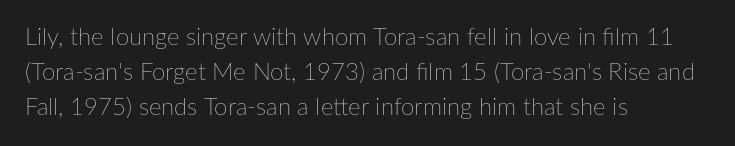
The image shows 24 px text type, upright; set left-aligned, normal line spacing (1.46x), normal letter spacing, not underlined.
